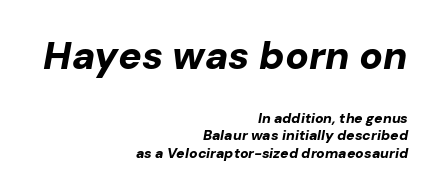
Does the weight exceed regular? Yes, all the way to bold. These two chunks differ in scale, with the top chunk taking the larger measure. How are the letters spaced? Ordinarily, with no added tracking. Glance below the letters and you will spot only blank space. The rendering uses natural spacing where letterforms have individual widths.
